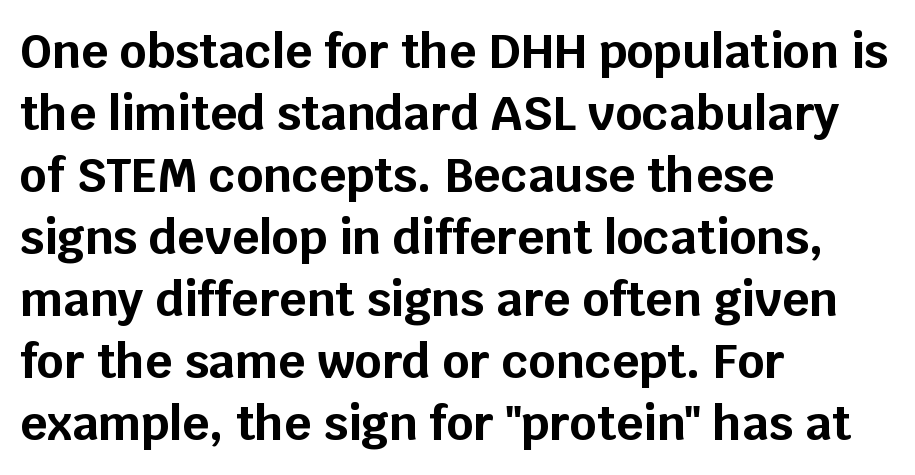
Horizontal alignment here is leftward, the default for most running prose. Compared with typical body copy, the letter spacing here is the same. Strong, thick strokes mark this as bold type. The leading is moderate, giving the passage an even texture.
